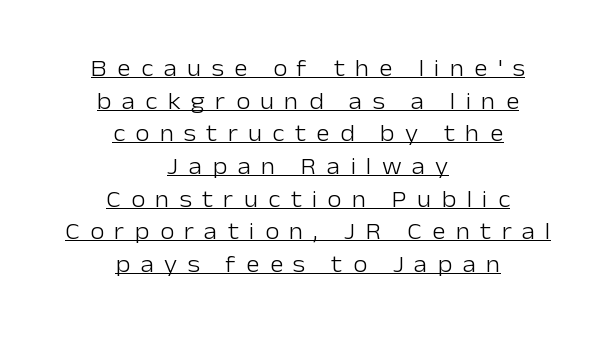
The passage is arranged like a title page — every line centered. Is there much room between lines? A standard amount, neither cramped nor airy. Somebody hit Ctrl+U on this one — the words are underlined. Between one letter and the next there's a generous, obvious gap. Unbolded letterforms with no extra heft. Posture: vertical.
